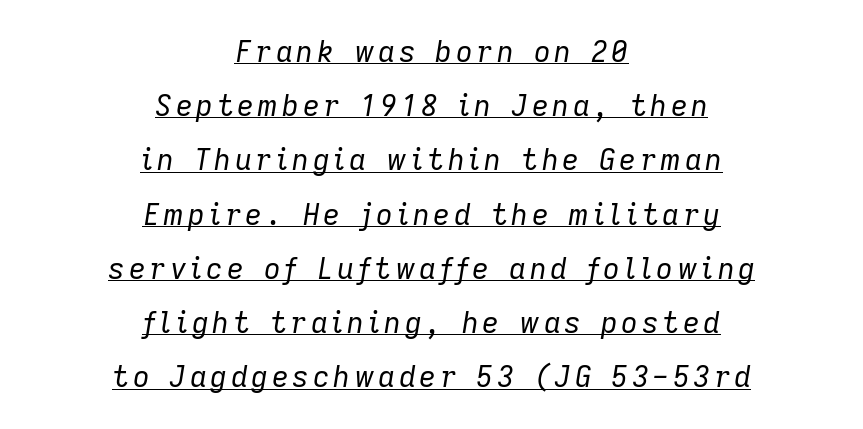
Style check: oblique. Is the type heavy? It reads as light-to-regular instead. Is the block centered? Yes — each line is placed symmetrically about the middle. The typesetter has applied underlining to the passage shown.
